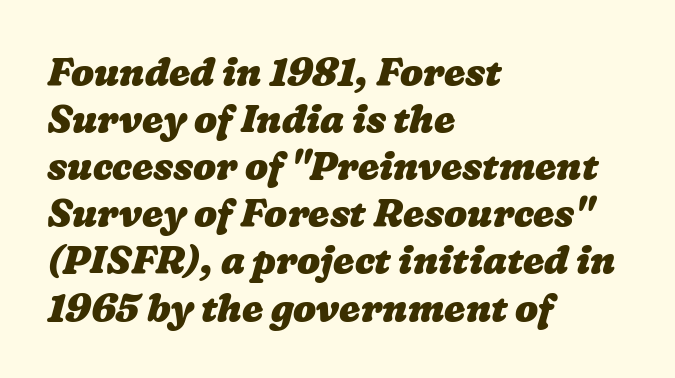
{"bold": "yes", "weight": "heavy", "width": "wide", "stroke_contrast": "low", "x_height": "medium", "monospaced": "no", "underline": "no", "align": "left", "line_spacing_ratio": 1.24, "letter_spacing": "normal", "letter_spacing_em": 0.0, "glyph_px": 38}
